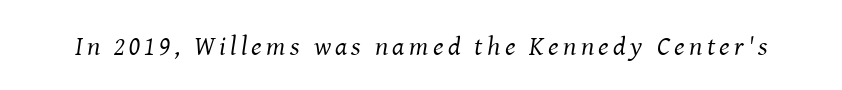
{"italic": "yes", "lean": "right", "slant_degrees": 8, "bold": "no", "underline": "no", "glyph_px": 27}
